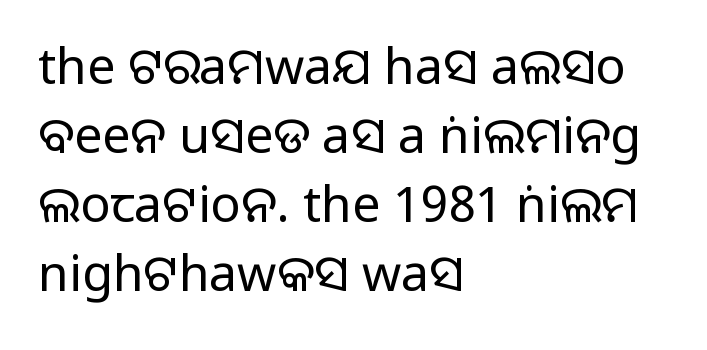
{"serif": "no", "italic": "no", "width": "normal", "stroke_contrast": "medium", "monospaced": "no", "underline": "no", "align": "left", "line_spacing": "normal", "line_spacing_ratio": 1.38, "letter_spacing": "normal", "letter_spacing_em": 0.0, "glyph_px": 50}
